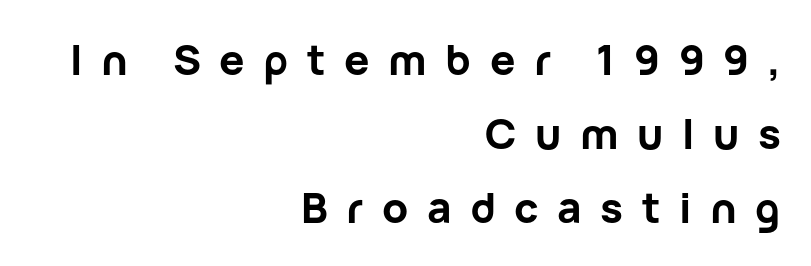
The specimen omits any rule beneath the text block's lines. This sample has the flowing, uneven cadence of proportional lettering. There is plenty of visible air inserted between adjacent glyphs. This sample is right-justified, so line beginnings fall wherever the words allow.
